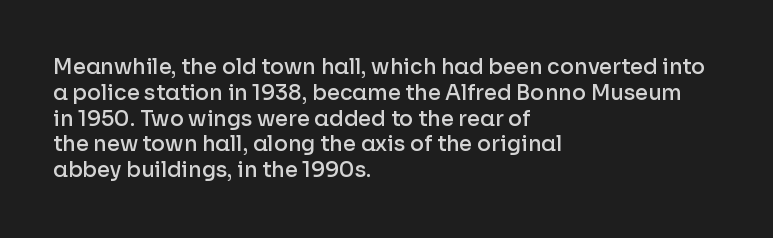
{"italic": "no", "bold": "semi", "underline": "no", "align": "left", "line_spacing_ratio": 1.23, "letter_spacing": "normal", "letter_spacing_em": 0.0, "glyph_px": 21}
